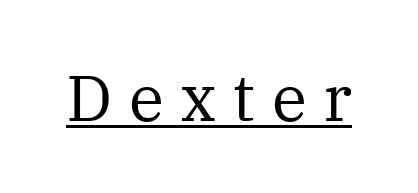
The designer went with a serif here, giving each stem small feet. Do the characters align in a grid? No, the font is proportional. Each stroke keeps to a modest, everyday thickness or less. Looks like someone drew a line under every word here. Every character sits straight up, as roman type does. Students, note that the glyphs here are deliberately spaced far apart.
